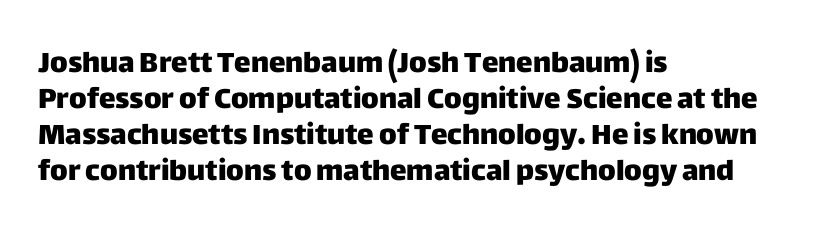
Q: Is the text bold? A: Yes.
Q: Is the text italic (slanted)? A: No, it is upright.
Q: Is the typeface a serif or a sans-serif typeface? A: Sans-serif.
Q: Is the text underlined? A: No.
Q: How is the paragraph aligned? A: Left-aligned.
Q: Is the spacing between letters normal or unusually wide? A: Normal.
Q: Is the spacing between lines tight, normal or loose? A: Normal.
Q: Width (condensed, normal, or wide)? A: Normal.
Q: Stroke contrast? A: Low.
Q: x-height? A: Large.
Q: Monospaced? A: No.
